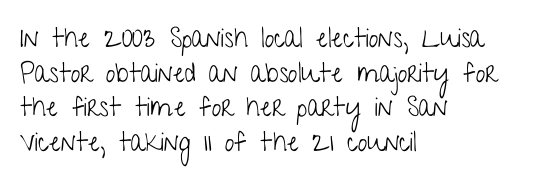
The image shows 27 px text type, upright; set left-aligned, normal line spacing (1.28x), normal letter spacing, not underlined.
